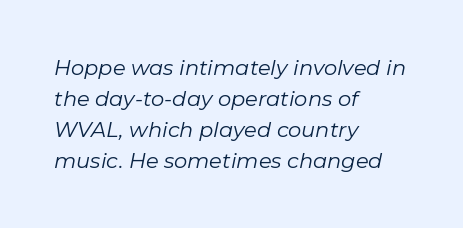
The image shows 21 px text type, italic (leaning right); set left-aligned, normal line spacing (1.47x), normal letter spacing, not underlined.
